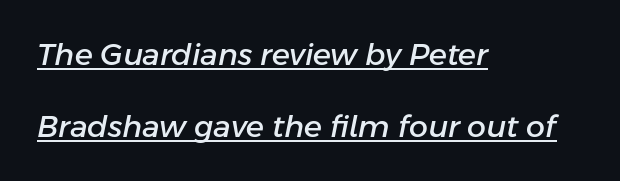
Underlining? Definitely there. In terms of letterspacing, this is plain default setting. A typesetter would call this leading open, well beyond the default. If you drew a ruler down the left edge, every line would touch it. Posture: slanted. You could not count columns in this text — the font is proportionally spaced.
